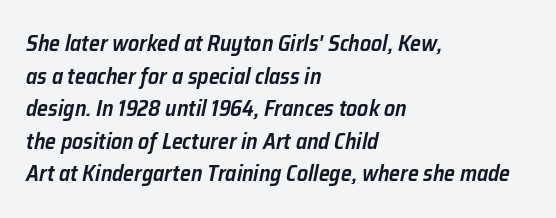
The image shows 22 px text type, italic (leaning right); set left-aligned, normal line spacing (1.48x), normal letter spacing, not underlined.
